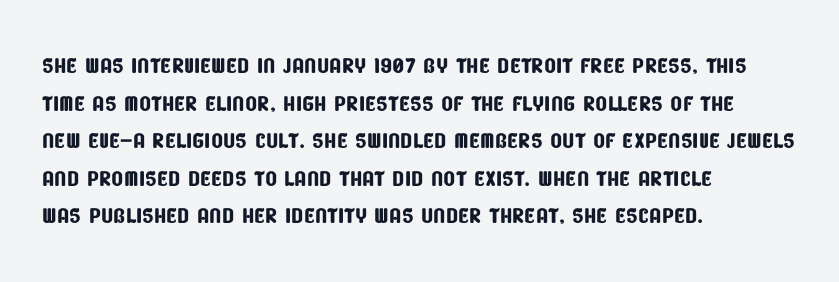
The image shows 31 px condensed sans-serif type; set left-aligned, line spacing 1.21x, normal letter spacing, not underlined; low stroke contrast and a large x-height.
